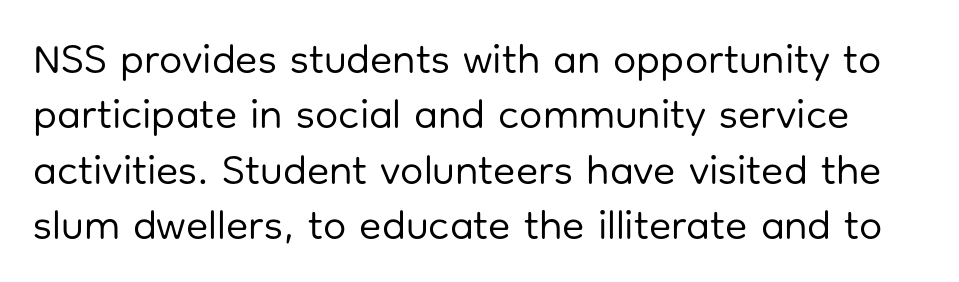
Each letter keeps its own natural width here, so spacing adapts to shape. Stem width sits at or under what a default text font uses. Characters follow at the spacing the type designer built in. Underlining? Definitely not there. When letters stand straight like this, we call the style roman or upright.
